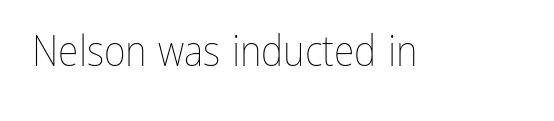
Is this a fixed-width face? No — the glyphs have proportional, varying widths. Observe the ordinary spacing: letters are neighbours, not strangers. Quick note: not italic, upright. Summary of weight: not heavy and not bold.
